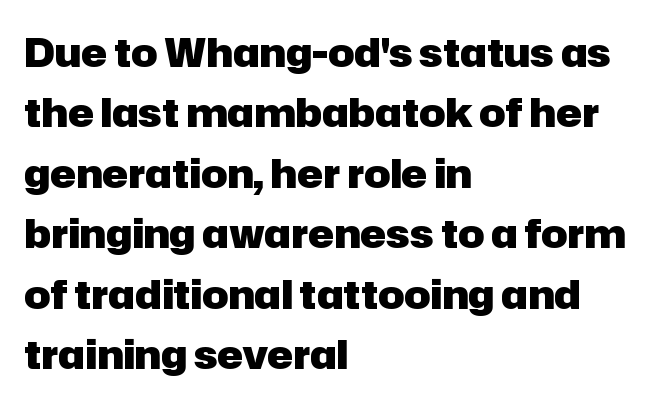
The image shows 39 px heavy sans-serif type, upright; set left-aligned, normal line spacing (1.55x), normal letter spacing, not underlined; low stroke contrast and a medium x-height.
